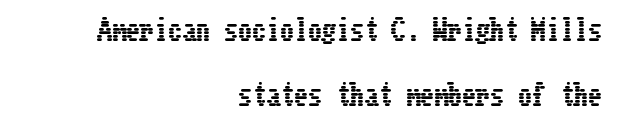
The lines are quadded right. Posture: straight, roman, zero tilt. Only glyphs here, with clear space below each row. No extra tracking has been applied to these lines. Regarding leading, the lines here are spaced well apart.
